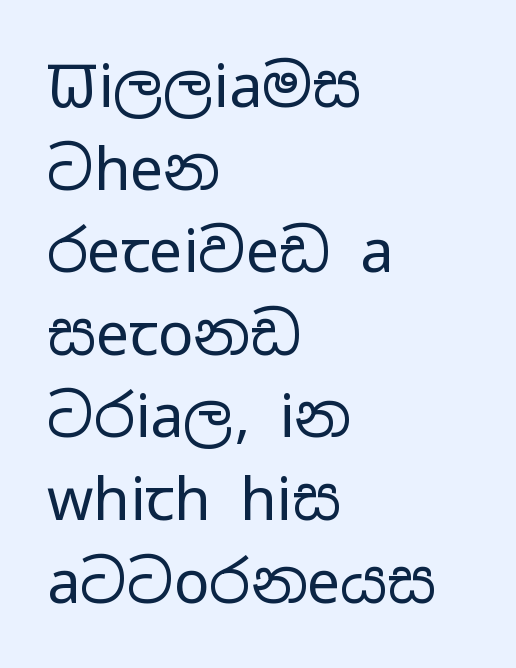
Q: Is the text bold? A: No.
Q: Is the text italic (slanted)? A: No, it is upright.
Q: Is the typeface a serif or a sans-serif typeface? A: Sans-serif.
Q: Is the text underlined? A: No.
Q: How is the paragraph aligned? A: Left-aligned.
Q: Is the spacing between letters normal or unusually wide? A: Normal.
Q: Is the spacing between lines tight, normal or loose? A: Normal.
Q: Width (condensed, normal, or wide)? A: Wide.
Q: Stroke contrast? A: Low.
Q: x-height? A: Medium.
Q: Monospaced? A: No.
